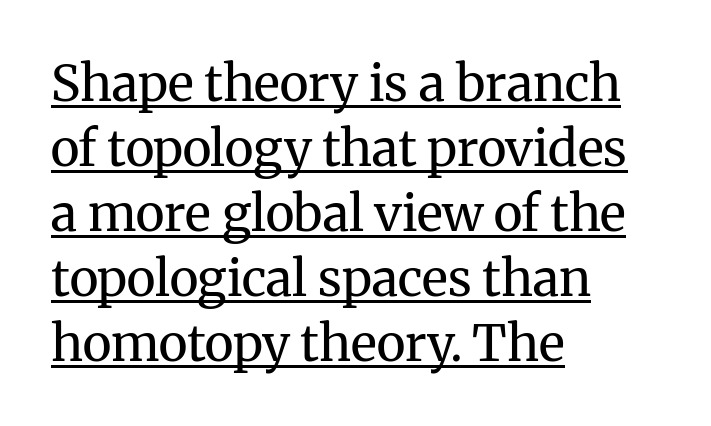
The image shows 50 px regular-weight serif type, upright; set left-aligned, normal line spacing (1.3x), normal letter spacing, underlined; medium stroke contrast and a medium x-height.
